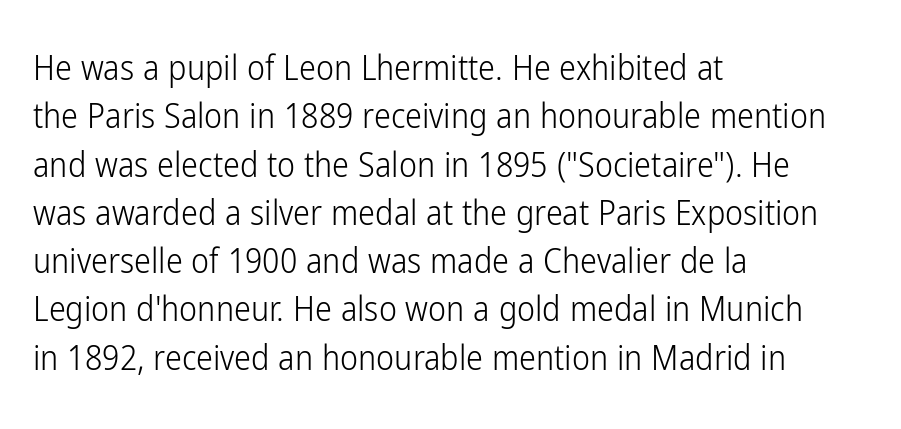
Q: Is the text bold? A: No.
Q: Is the text italic (slanted)? A: No, it is upright.
Q: Is the typeface a serif or a sans-serif typeface? A: Sans-serif.
Q: Is the text underlined? A: No.
Q: How is the paragraph aligned? A: Left-aligned.
Q: Is the spacing between letters normal or unusually wide? A: Normal.
Q: Is the spacing between lines tight, normal or loose? A: Normal.
Q: Width (condensed, normal, or wide)? A: Condensed.
Q: Stroke contrast? A: Low.
Q: x-height? A: Medium.
Q: Monospaced? A: No.
